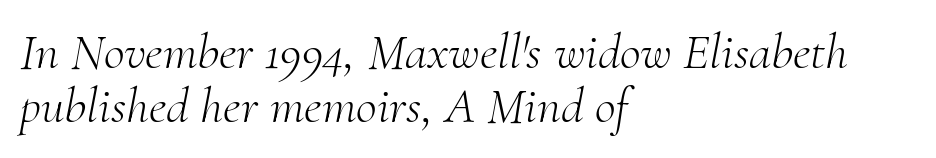
Q: Is the text bold? A: No.
Q: Is the text italic (slanted)? A: Yes, it leans right by about 10 degrees.
Q: Is the typeface a serif or a sans-serif typeface? A: Serif.
Q: Is the text underlined? A: No.
Q: How is the paragraph aligned? A: Left-aligned.
Q: Is the spacing between letters normal or unusually wide? A: Normal.
Q: Is the spacing between lines tight, normal or loose? A: Tight.
Q: Width (condensed, normal, or wide)? A: Normal.
Q: Stroke contrast? A: Medium.
Q: x-height? A: Small.
Q: Monospaced? A: No.
